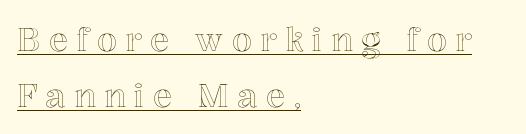
Look at the tracking — it's clearly loosened, letters drifting apart. A student would call this left alignment; a typographer would say flush left, rag right. Here the designer chose a conventional face with non-uniform glyph widths. Underline: present. Does the lettering tilt? It doesn't — this is upright.
